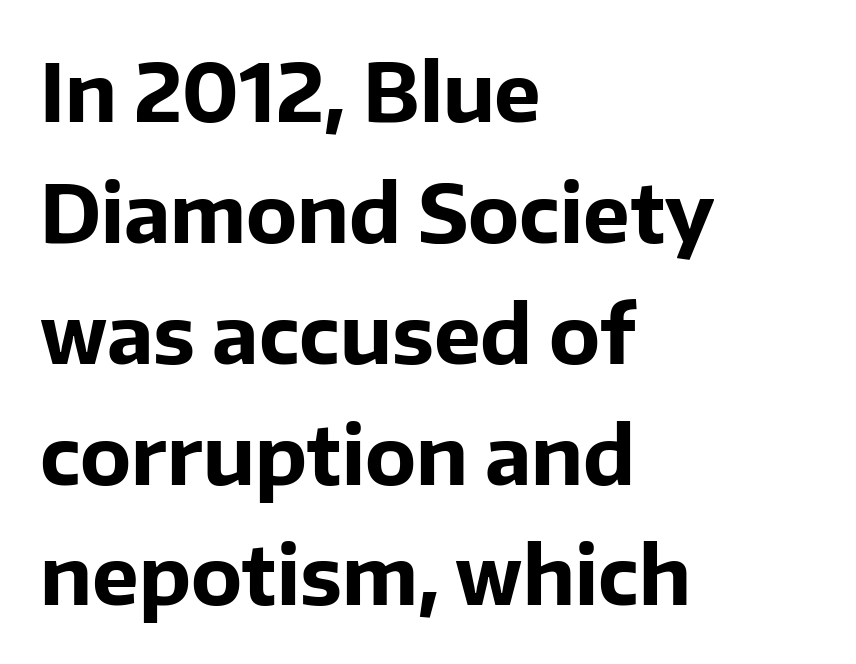
{"serif": "no", "italic": "no", "bold": "yes", "weight": "bold", "width": "normal", "stroke_contrast": "low", "x_height": "medium", "monospaced": "no", "underline": "no", "align": "left", "line_spacing": "normal", "line_spacing_ratio": 1.53, "letter_spacing": "normal", "letter_spacing_em": 0.0, "glyph_px": 79}
